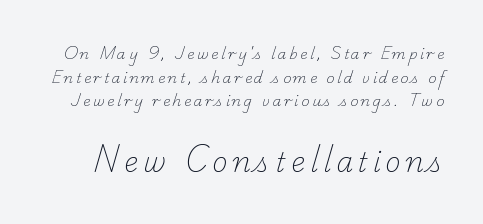
{"bold": "no", "underline": "no", "line_spacing": "normal", "line_spacing_ratio": 1.69, "larger_block": "second", "size_ratio": 1.93, "glyph_px": 27}
